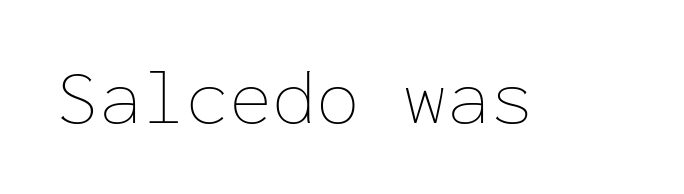
Q: Is the text bold? A: No.
Q: Is the text italic (slanted)? A: No, it is upright.
Q: Is the text underlined? A: No.
Q: Is the spacing between letters normal or unusually wide? A: Normal.
Q: Width (condensed, normal, or wide)? A: Normal.
Q: Stroke contrast? A: Low.
Q: x-height? A: Medium.
Q: Monospaced? A: Yes.
